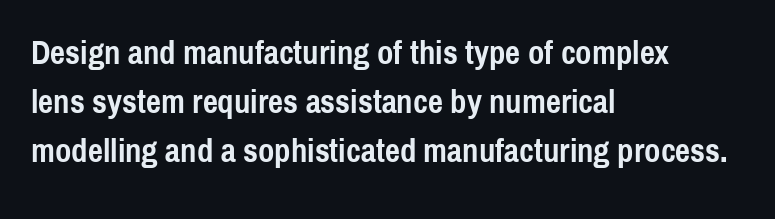
Q: Is the text bold? A: Yes.
Q: Is the text italic (slanted)? A: No, it is upright.
Q: Is the typeface a serif or a sans-serif typeface? A: Sans-serif.
Q: Is the text underlined? A: No.
Q: How is the paragraph aligned? A: Left-aligned.
Q: Is the spacing between letters normal or unusually wide? A: Normal.
Q: Is the spacing between lines tight, normal or loose? A: Normal.
Q: Width (condensed, normal, or wide)? A: Condensed.
Q: x-height? A: Medium.
Q: Monospaced? A: No.
